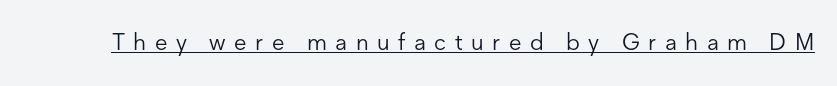
Q: Is the text bold? A: No.
Q: Is the text italic (slanted)? A: No, it is upright.
Q: Is the text underlined? A: Yes.
Q: Is the spacing between letters normal or unusually wide? A: Unusually wide.
